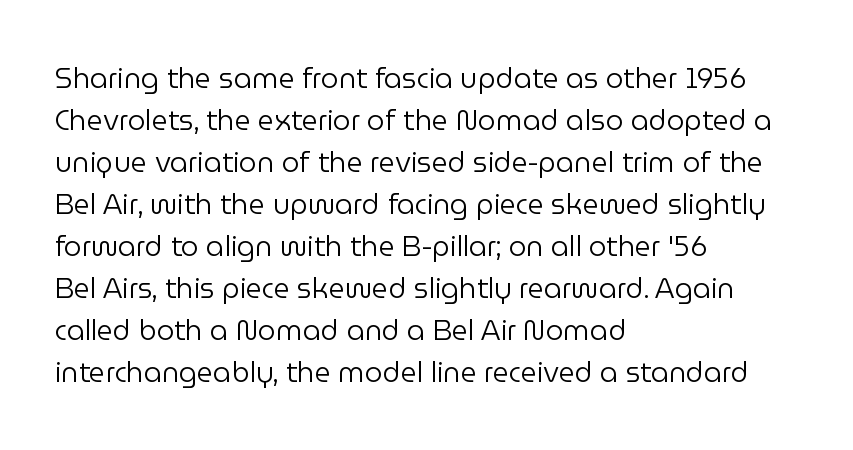
{"serif": "no", "italic": "no", "bold": "no", "weight": "regular", "width": "normal", "stroke_contrast": "low", "x_height": "medium", "monospaced": "no", "underline": "no", "align": "left", "line_spacing": "normal", "line_spacing_ratio": 1.5, "letter_spacing": "normal", "letter_spacing_em": 0.0, "glyph_px": 28}
